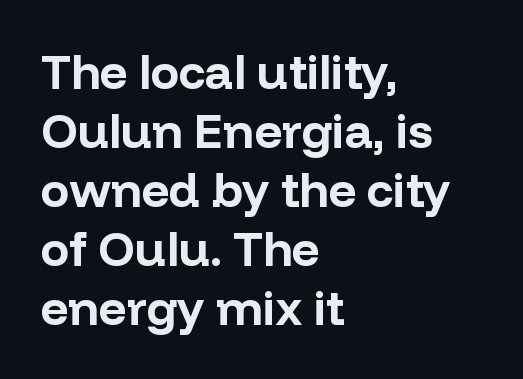
To sum up the face: it is a sans, with no serifs. Every row of glyphs begins at an identical x-position on the left. The line texture is even and compact thanks to regular tracking. Summary of weight: heavy, a full bold.
